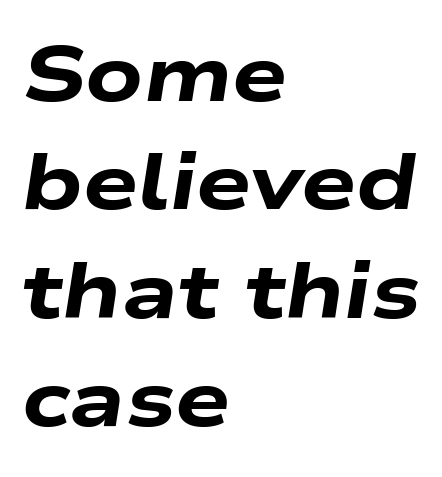
The letters sit at their default tracking, neither squeezed nor spread. Stroke thickness is high; the sample reads as a true bold. If you measured baseline to baseline, you'd find a middling distance. The axis of the letterforms is tilted away from vertical. Line beginnings align vertically; line endings do not.
